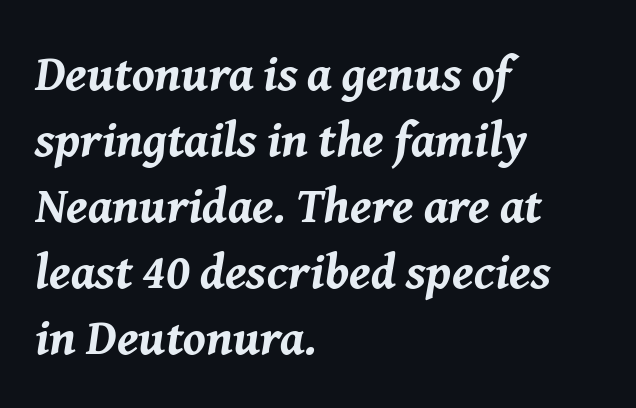
The ragged edge is on the right, which tells us the setting is flush left. Heft: maximum for text — a bold. The axis of the letterforms is tilted away from vertical. Think of a printed novel: that variable character pitch is what you see here. The passage shown has conventional tracking throughout.
